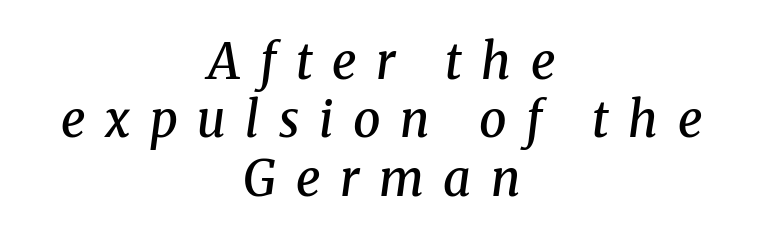
Q: Is the text bold? A: Semi-bold.
Q: Is the text italic (slanted)? A: Yes, it leans right by about 8 degrees.
Q: Is the typeface a serif or a sans-serif typeface? A: Serif.
Q: Is the text underlined? A: No.
Q: How is the paragraph aligned? A: Centered.
Q: Is the spacing between letters normal or unusually wide? A: Unusually wide.
Q: Width (condensed, normal, or wide)? A: Normal.
Q: Stroke contrast? A: Medium.
Q: x-height? A: Medium.
Q: Monospaced? A: No.
